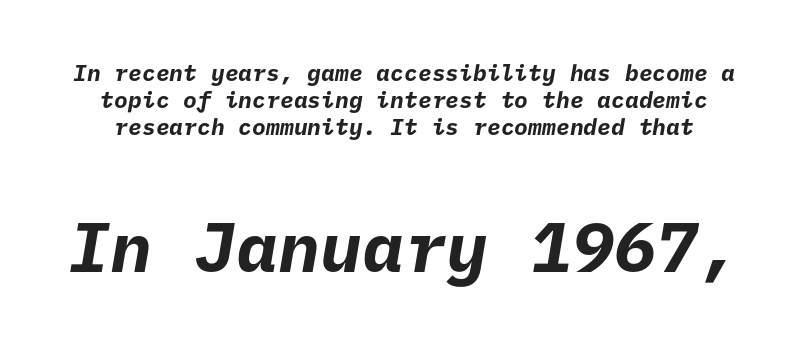
Caption: upper text group reduced, lower text group enlarged. Lines of text with bare space underneath. Is the type bold? Yes — the strokes are clearly thick and heavy. Note: no serifs on the glyphs.
